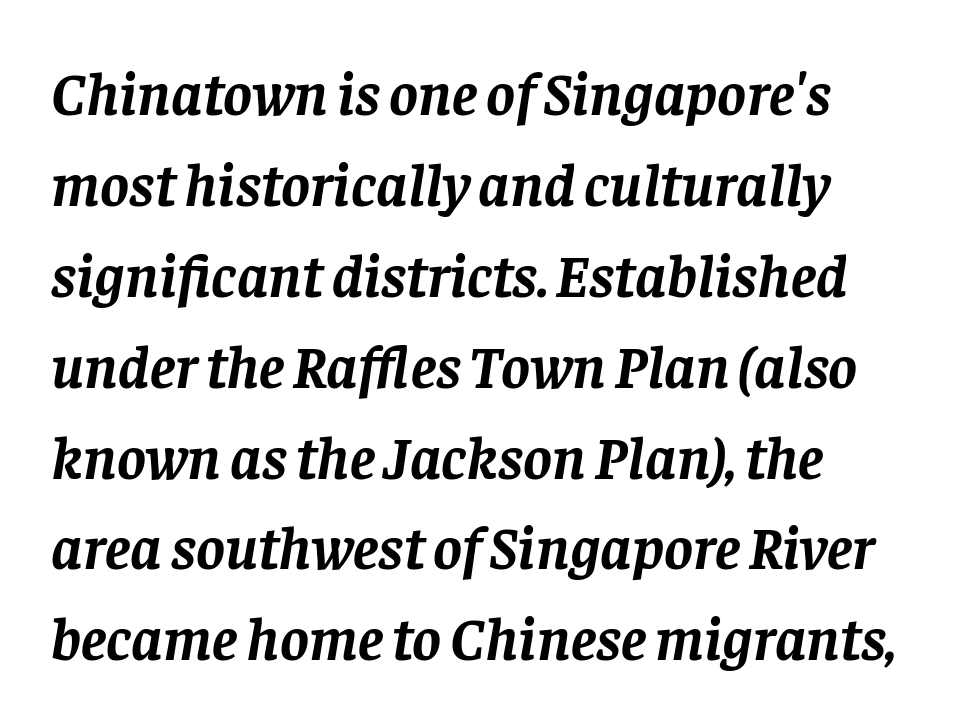
{"serif": "yes", "italic": "yes", "lean": "right", "slant_degrees": 8, "bold": "yes", "weight": "semibold", "width": "normal", "stroke_contrast": "low", "x_height": "large", "monospaced": "no", "underline": "no", "line_spacing": "normal", "line_spacing_ratio": 1.49, "letter_spacing": "normal", "letter_spacing_em": 0.0, "glyph_px": 61}
